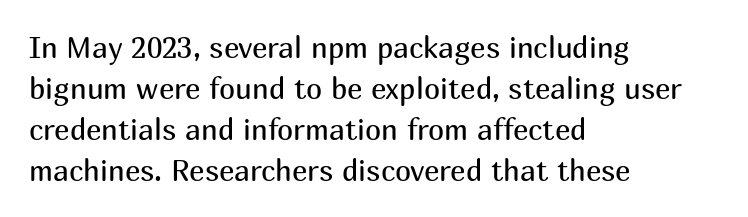
The image shows 29 px regular-weight sans-serif type, upright; set left-aligned, normal line spacing (1.41x), normal letter spacing, not underlined; medium stroke contrast and a medium x-height.
